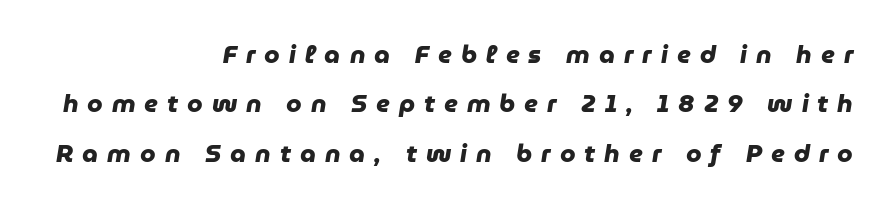
Q: Is the text bold? A: Yes.
Q: Is the text underlined? A: No.
Q: How is the paragraph aligned? A: Right-aligned.
Q: Is the spacing between letters normal or unusually wide? A: Unusually wide.
Q: Is the spacing between lines tight, normal or loose? A: Loose.
